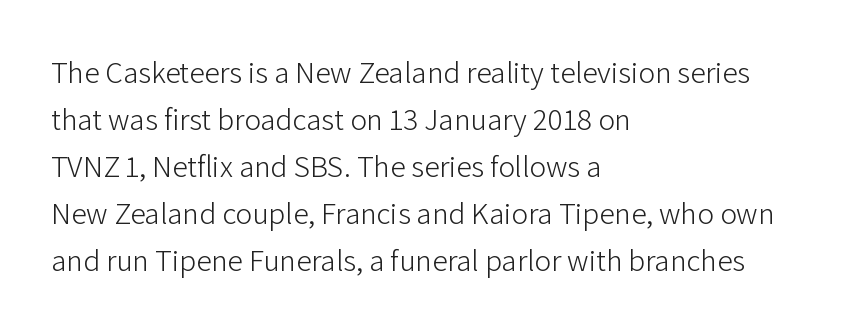
The image shows 31 px light sans-serif type, upright; set left-aligned, normal line spacing (1.52x), normal letter spacing, not underlined; low stroke contrast and a medium x-height.
